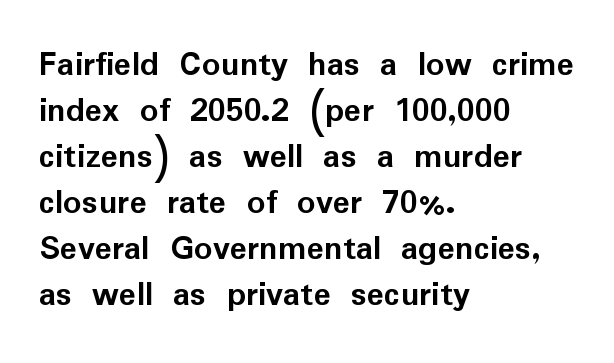
Does extra space separate the letters? No, they use regular spacing. The baseline area is clear. Students, this is bold: see how much ink each stroke carries. Normally led — the rows are evenly, conventionally spaced. This is the regular roman posture of the typeface.
